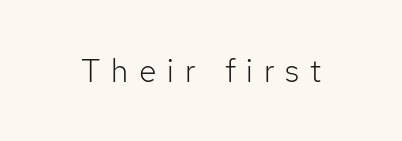
Caption: expanded tracking, letters set apart. Anything drawn beneath the words? Only blank space. Does the type have serifs? No, each stem ends abruptly. Nope, not italic — everything's standing straight. Each letter keeps its own natural width here, so spacing adapts to shape. Stem width sits at or under what a default text font uses.
